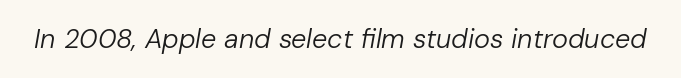
{"italic": "yes", "lean": "right", "slant_degrees": 10, "bold": "no", "underline": "no", "letter_spacing": "normal", "letter_spacing_em": 0.0, "glyph_px": 27}
